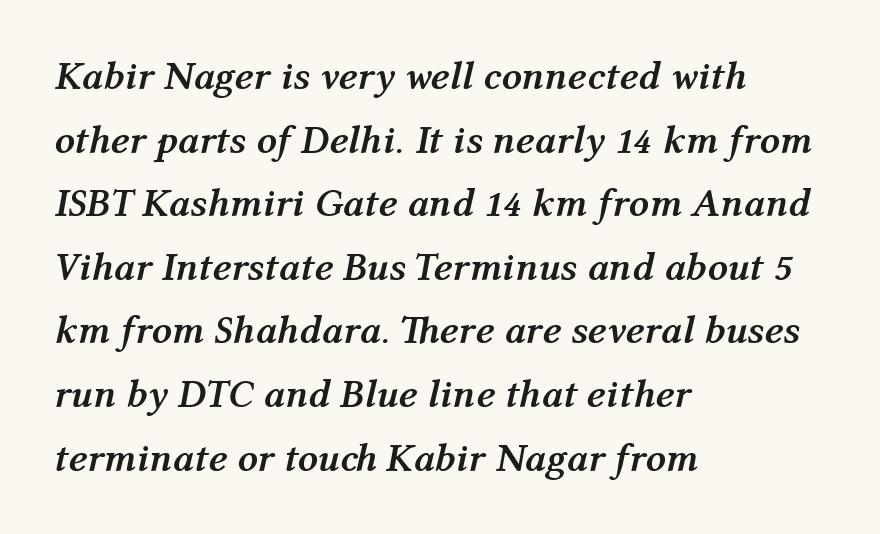
The image shows 40 px semibold type, italic (leaning right); set left-aligned, normal line spacing (1.59x), normal letter spacing, not underlined; medium stroke contrast and a medium x-height.
